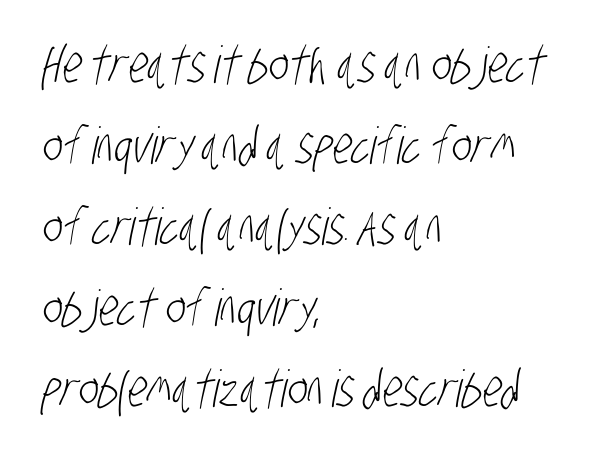
The image shows 51 px light, condensed sans-serif type; set left-aligned, normal line spacing (1.59x), normal letter spacing, not underlined; low stroke contrast and a large x-height.
